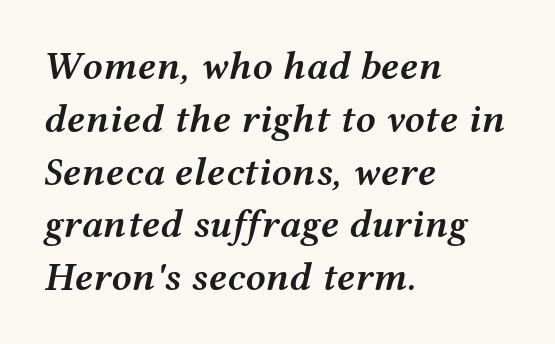
If you drew a ruler down the left edge, every line would touch it. This is the in-between weight designers call semibold or demi. Regular leading. Glance below the letters and you will spot only blank space.
